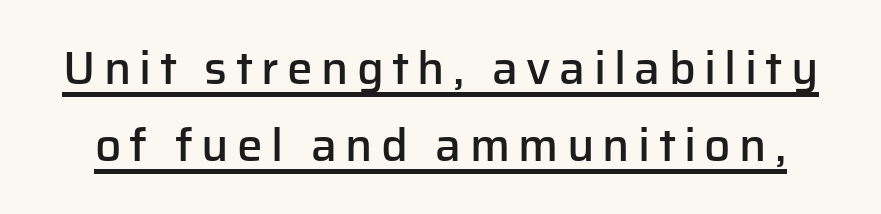
Honestly, the row spacing looks completely unremarkable. The font family rendered here belongs to the sans-serif group. Do the characters align in a grid? No, the font is proportional. I'd describe the lettering as semibold — firm but not a full bold.
